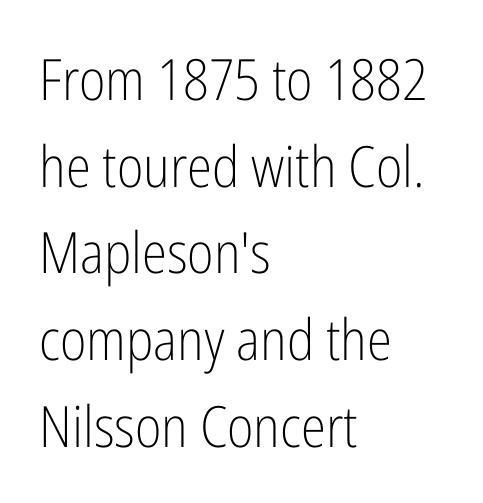
{"serif": "no", "italic": "no", "bold": "no", "weight": "light", "width": "condensed", "stroke_contrast": "low", "x_height": "medium", "monospaced": "no", "underline": "no", "align": "left", "line_spacing": "normal", "line_spacing_ratio": 1.52, "letter_spacing": "normal", "letter_spacing_em": 0.0, "glyph_px": 57}
